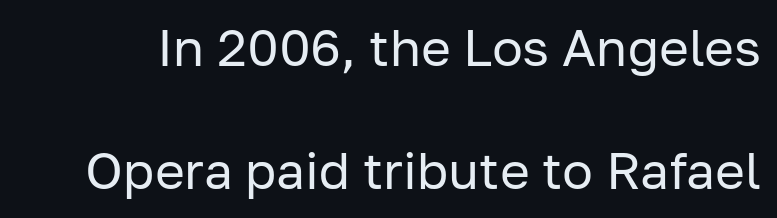
{"serif": "no", "italic": "no", "bold": "no", "weight": "regular", "width": "normal", "stroke_contrast": "low", "x_height": "medium", "monospaced": "no", "underline": "no", "line_spacing": "loose", "line_spacing_ratio": 2.42, "letter_spacing": "normal", "letter_spacing_em": 0.0, "glyph_px": 51}
